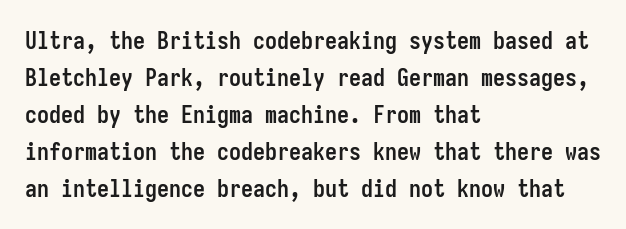
{"italic": "no", "bold": "yes", "underline": "no", "align": "left", "line_spacing": "normal", "line_spacing_ratio": 1.54, "letter_spacing": "normal", "letter_spacing_em": 0.0, "glyph_px": 24}
